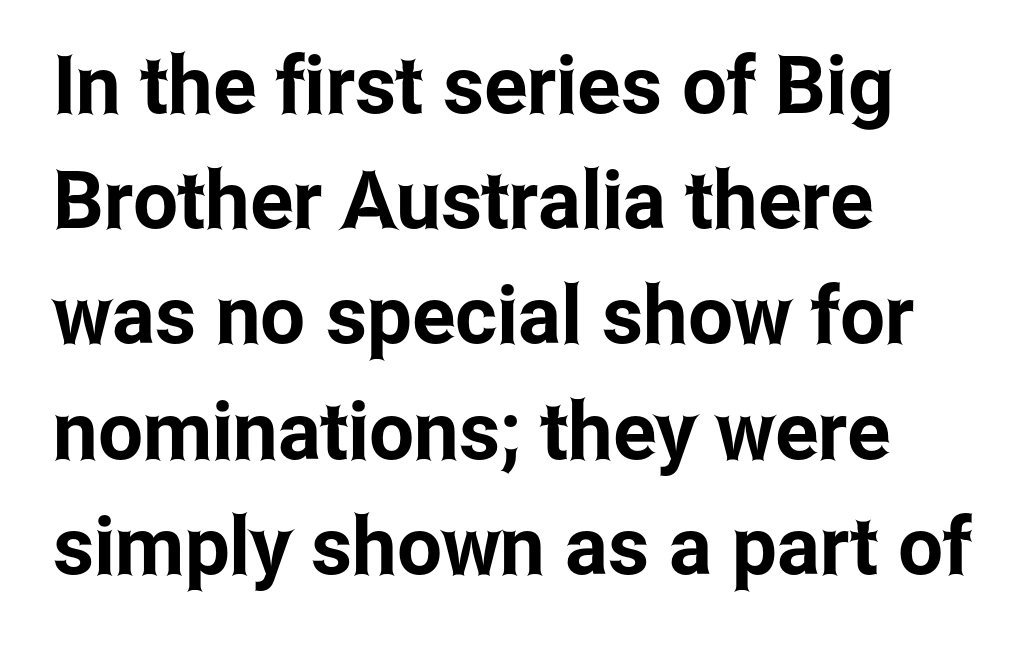
This sample uses plain, unmodified letter spacing. What's the leading like? Ordinary, nothing unusual. Does the lettering tilt? It doesn't — this is upright. In terms of letterform style, serifs are entirely absent.
